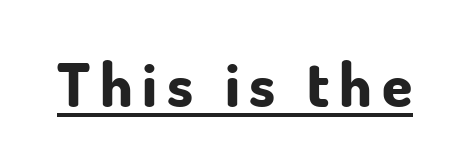
Q: Is the text bold? A: Yes.
Q: Is the text italic (slanted)? A: No, it is upright.
Q: Is the typeface a serif or a sans-serif typeface? A: Sans-serif.
Q: Is the text underlined? A: Yes.
Q: Width (condensed, normal, or wide)? A: Normal.
Q: Stroke contrast? A: Low.
Q: x-height? A: Small.
Q: Monospaced? A: No.
